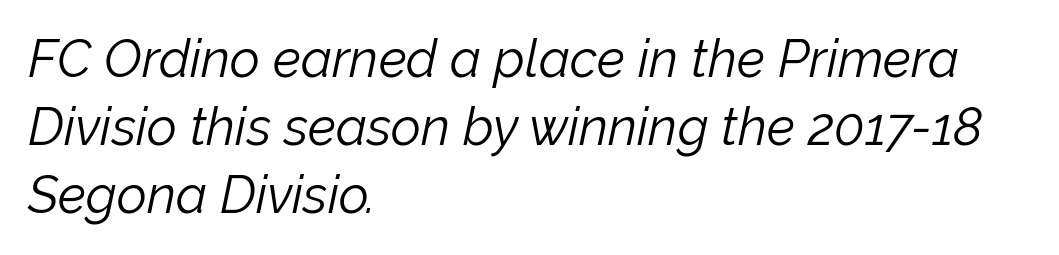
The image shows 52 px light type, italic (leaning right); set left-aligned, normal line spacing (1.31x), normal letter spacing, not underlined; low stroke contrast and a medium x-height.
